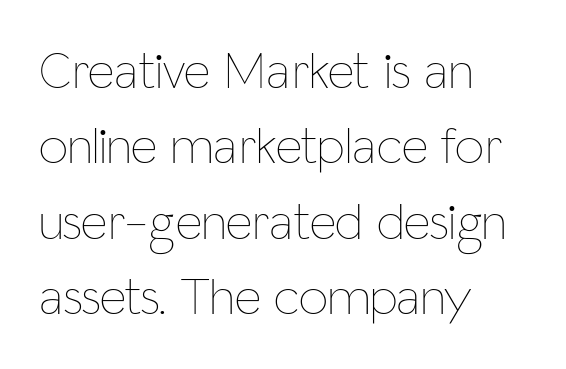
The image shows 52 px thin, condensed type, upright; set left-aligned, normal line spacing (1.45x), normal letter spacing, not underlined; low stroke contrast and a medium x-height.
